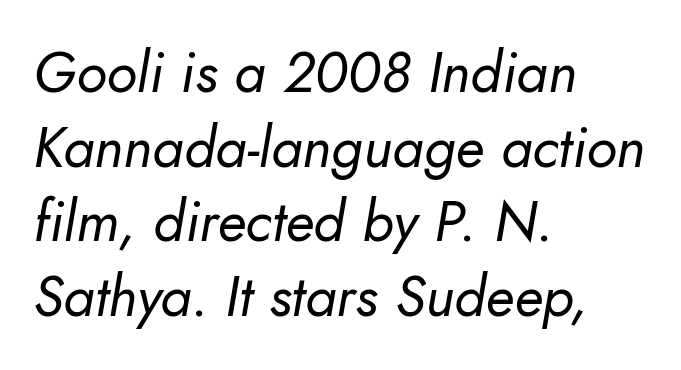
{"italic": "yes", "lean": "right", "slant_degrees": 10, "bold": "no", "weight": "regular", "width": "normal", "stroke_contrast": "low", "x_height": "small", "monospaced": "no", "underline": "no", "align": "left", "line_spacing": "normal", "line_spacing_ratio": 1.31, "letter_spacing": "normal", "letter_spacing_em": 0.0, "glyph_px": 57}
